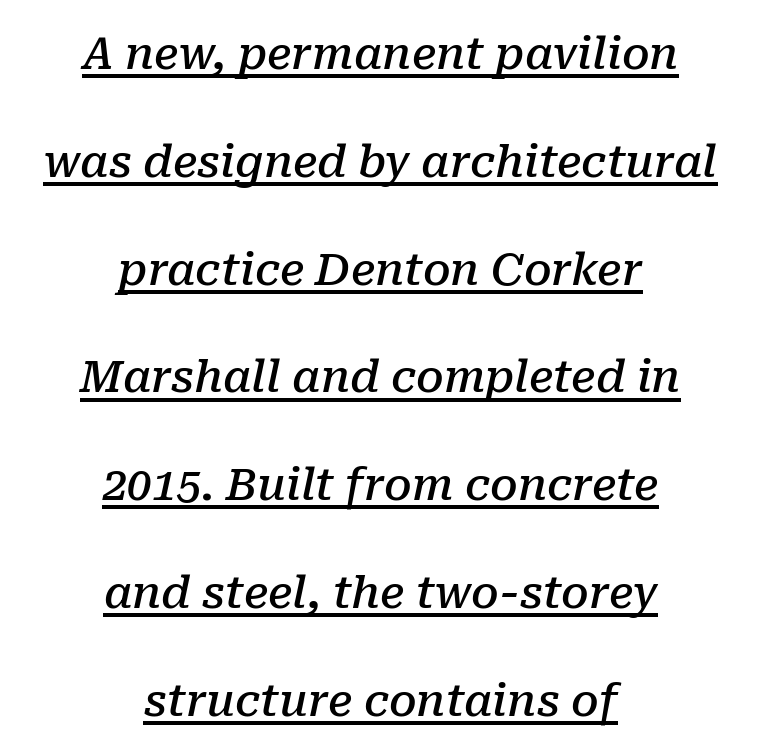
You could not count columns in this text — the font is proportionally spaced. Is there an underline? Yes — a line sits under the letters. The gaps between neighbouring characters are ordinary and unremarkable. Firm but not heavy-handed strokes: this text is semibold.
